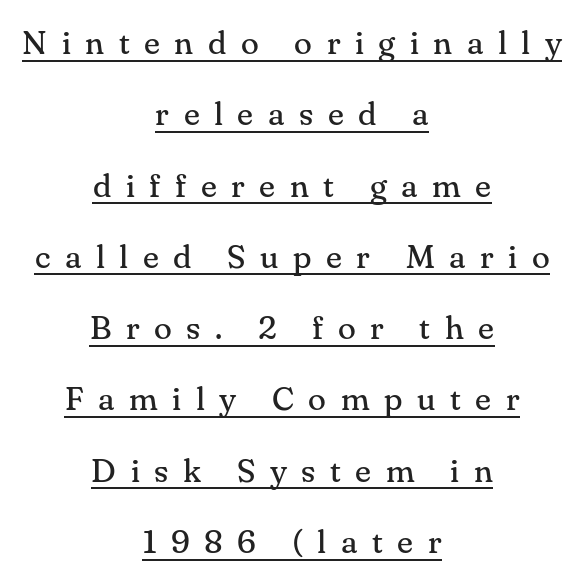
{"serif": "yes", "italic": "no", "bold": "no", "weight": "regular", "width": "normal", "stroke_contrast": "medium", "x_height": "small", "monospaced": "no", "underline": "yes", "align": "center", "line_spacing": "loose", "line_spacing_ratio": 2.16, "letter_spacing": "wide", "letter_spacing_em": 0.44, "glyph_px": 33}
